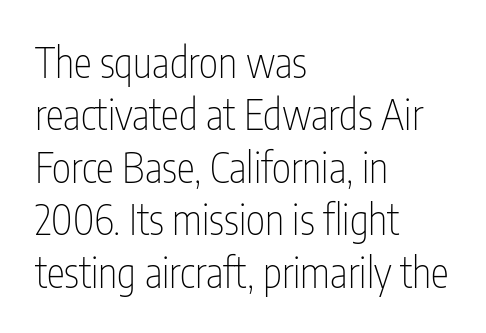
Q: Is the text bold? A: No.
Q: Is the text italic (slanted)? A: No, it is upright.
Q: Is the typeface a serif or a sans-serif typeface? A: Sans-serif.
Q: Is the text underlined? A: No.
Q: How is the paragraph aligned? A: Left-aligned.
Q: Is the spacing between letters normal or unusually wide? A: Normal.
Q: Is the spacing between lines tight, normal or loose? A: Normal.
Q: Width (condensed, normal, or wide)? A: Condensed.
Q: Stroke contrast? A: Low.
Q: x-height? A: Medium.
Q: Monospaced? A: No.
